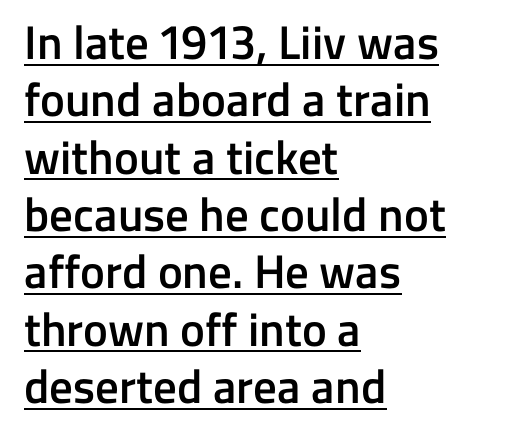
Q: Is the text bold? A: Semi-bold.
Q: Is the text italic (slanted)? A: No, it is upright.
Q: Is the typeface a serif or a sans-serif typeface? A: Sans-serif.
Q: Is the text underlined? A: Yes.
Q: How is the paragraph aligned? A: Left-aligned.
Q: Is the spacing between letters normal or unusually wide? A: Normal.
Q: Width (condensed, normal, or wide)? A: Normal.
Q: Stroke contrast? A: Low.
Q: x-height? A: Medium.
Q: Monospaced? A: No.
